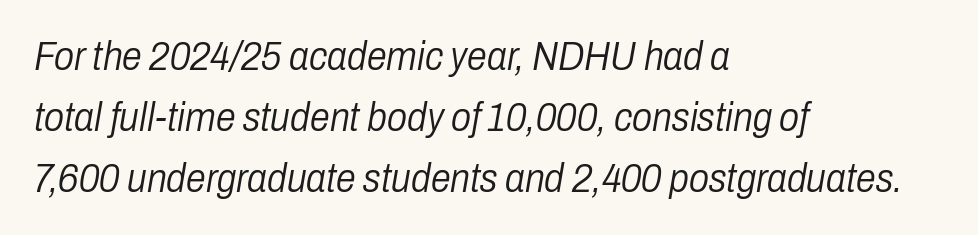
{"italic": "yes", "lean": "right", "slant_degrees": 10, "bold": "no", "weight": "light", "width": "condensed", "stroke_contrast": "low", "x_height": "medium", "monospaced": "no", "underline": "no", "align": "left", "line_spacing": "normal", "line_spacing_ratio": 1.52, "letter_spacing": "normal", "letter_spacing_em": 0.0, "glyph_px": 40}
